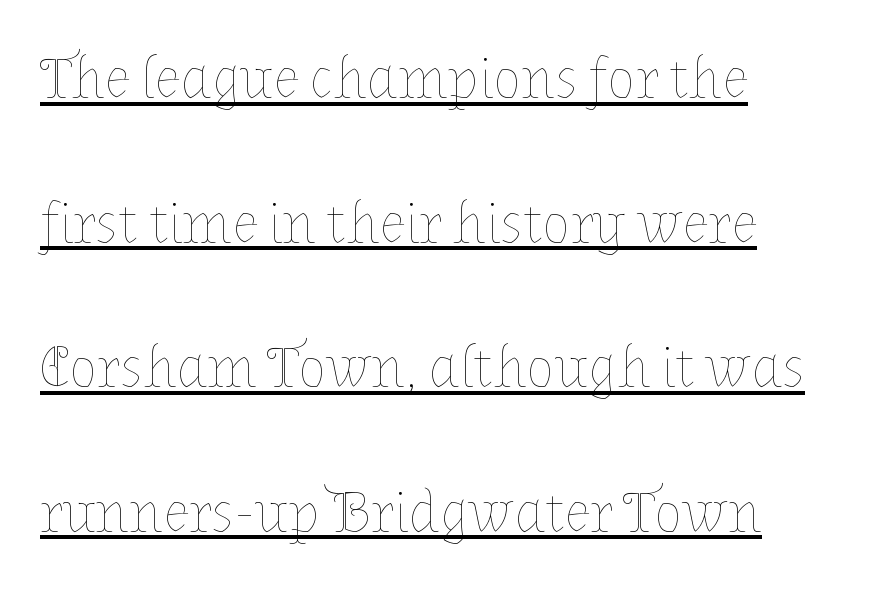
The image shows 59 px thin type, upright; set left-aligned, loose line spacing (2.45x), normal letter spacing, underlined; low stroke contrast and a medium x-height.
